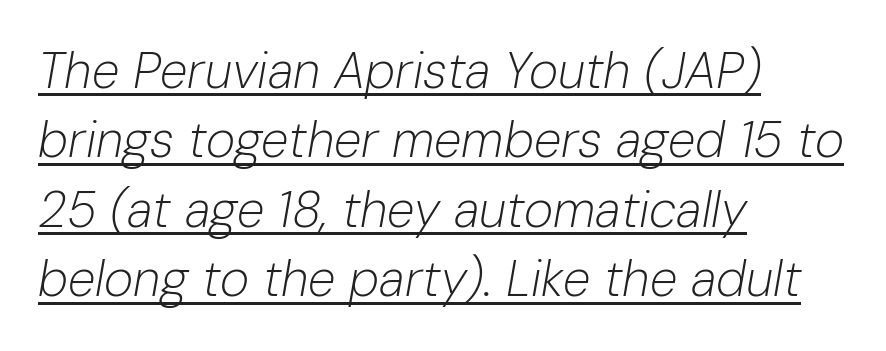
{"italic": "yes", "lean": "right", "slant_degrees": 10, "bold": "no", "weight": "light", "width": "normal", "stroke_contrast": "low", "x_height": "medium", "monospaced": "no", "underline": "yes", "align": "left", "line_spacing": "normal", "line_spacing_ratio": 1.39, "letter_spacing": "normal", "letter_spacing_em": 0.0, "glyph_px": 50}
